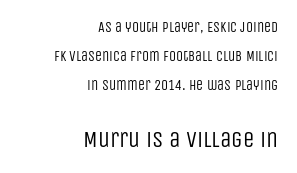
Whoever set this chose breathing room over compactness in the vertical rhythm. What stands out about the letter spacing? Nothing — it is the standard amount. Unbolded letterforms with no extra heft. The setting favours the right margin, as signatures and pull-quotes sometimes do. Every stem runs plumb, perpendicular to the baseline.
